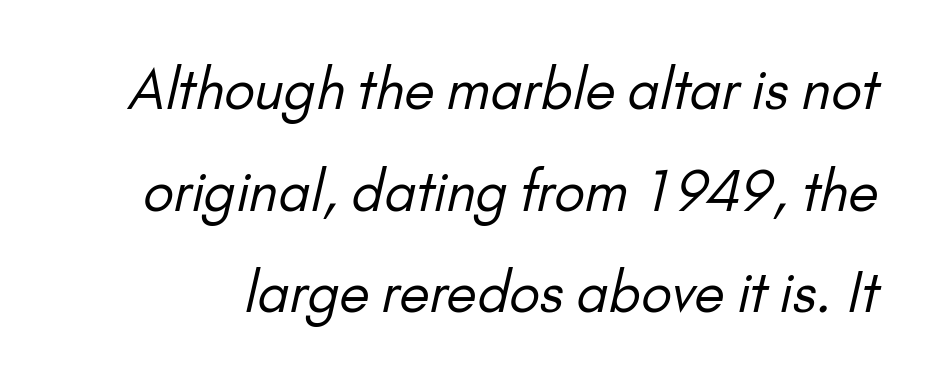
The image shows 55 px regular-weight sans-serif type; set line spacing 1.85x, normal letter spacing, not underlined; low stroke contrast and a small x-height.
